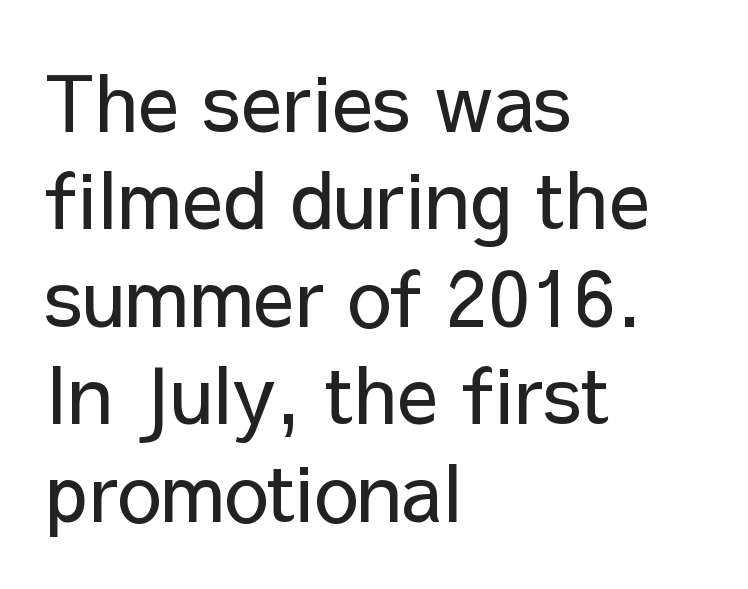
{"serif": "no", "italic": "no", "bold": "no", "weight": "regular", "width": "normal", "stroke_contrast": "low", "x_height": "medium", "monospaced": "no", "underline": "no", "align": "left", "line_spacing": "normal", "line_spacing_ratio": 1.25, "letter_spacing": "normal", "letter_spacing_em": 0.0, "glyph_px": 78}
